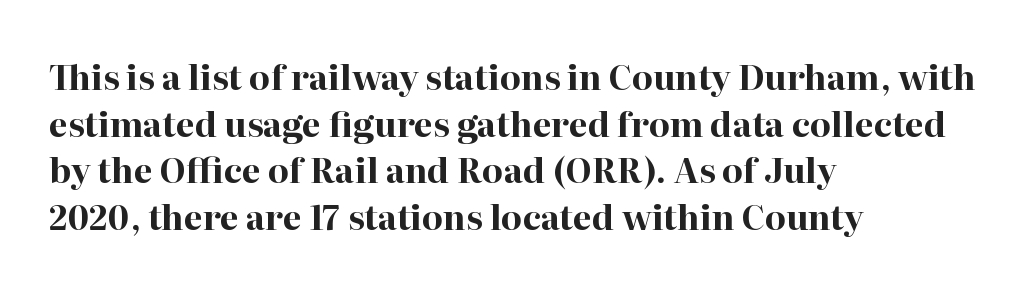
The image shows 34 px bold serif type, upright; set left-aligned, normal line spacing (1.37x), normal letter spacing, not underlined; high stroke contrast and a medium x-height.
